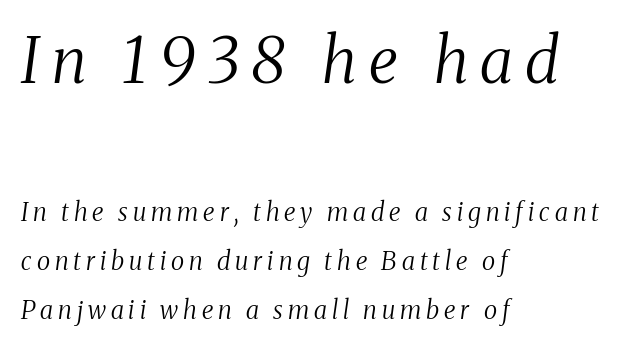
{"serif": "yes", "italic": "yes", "lean": "right", "slant_degrees": 8, "bold": "no", "weight": "regular", "width": "condensed", "stroke_contrast": "medium", "x_height": "medium", "monospaced": "no", "underline": "no", "align": "left", "line_spacing": "loose", "line_spacing_ratio": 1.97, "letter_spacing": "wide", "letter_spacing_em": 0.2, "larger_block": "first", "size_ratio": 2.52, "glyph_px": 63}
